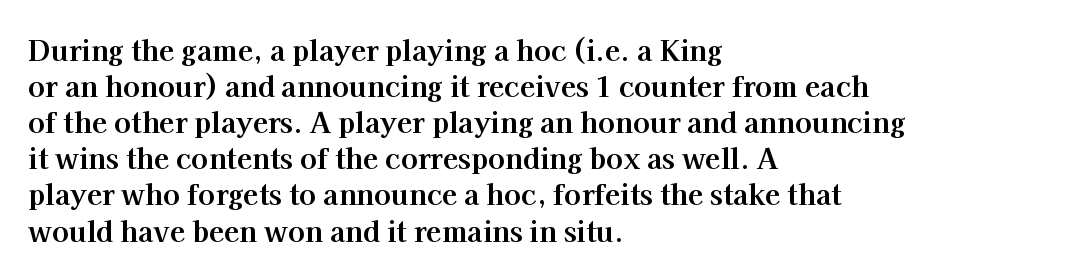
The image shows 28 px bold serif type, upright; set left-aligned, normal line spacing (1.29x), normal letter spacing, not underlined; high stroke contrast and a medium x-height.
